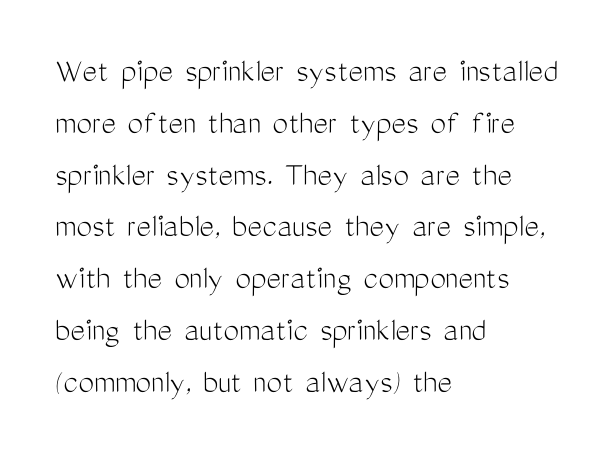
Q: Is the text bold? A: No.
Q: Is the text italic (slanted)? A: No, it is upright.
Q: Is the typeface a serif or a sans-serif typeface? A: Sans-serif.
Q: Is the text underlined? A: No.
Q: How is the paragraph aligned? A: Left-aligned.
Q: Is the spacing between letters normal or unusually wide? A: Normal.
Q: Is the spacing between lines tight, normal or loose? A: Normal.
Q: Width (condensed, normal, or wide)? A: Condensed.
Q: Stroke contrast? A: Medium.
Q: x-height? A: Medium.
Q: Monospaced? A: No.
